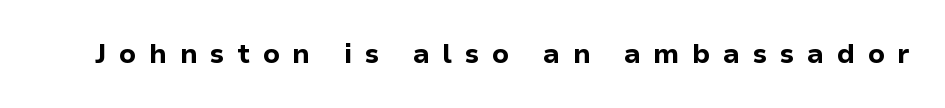
{"italic": "no", "bold": "yes", "underline": "no", "letter_spacing": "wide", "letter_spacing_em": 0.47, "glyph_px": 27}
